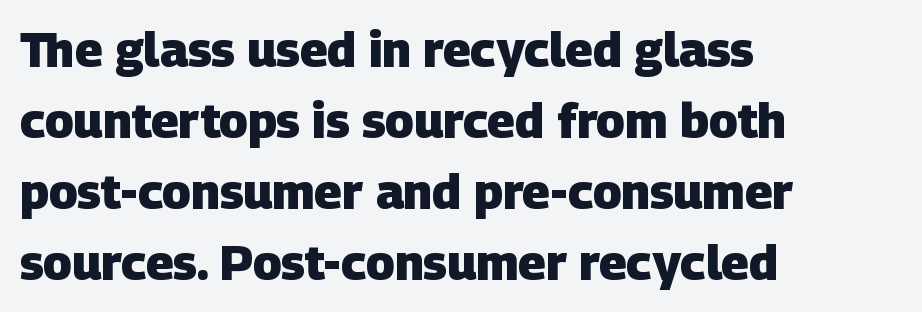
{"serif": "no", "bold": "yes", "weight": "heavy", "width": "normal", "stroke_contrast": "low", "x_height": "large", "monospaced": "no", "underline": "no", "align": "left", "line_spacing": "normal", "line_spacing_ratio": 1.48, "letter_spacing": "normal", "letter_spacing_em": 0.0, "glyph_px": 48}
